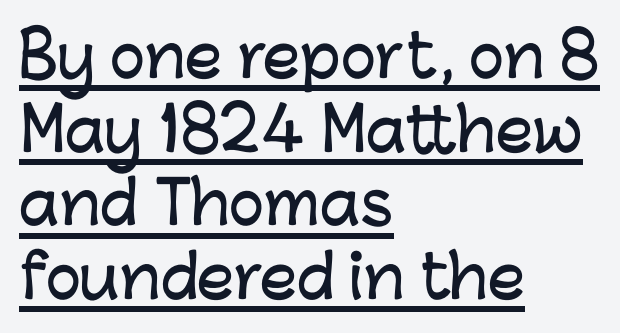
{"serif": "no", "italic": "no", "width": "normal", "stroke_contrast": "low", "x_height": "medium", "monospaced": "no", "underline": "yes", "align": "left", "line_spacing": "normal", "line_spacing_ratio": 1.25, "letter_spacing": "normal", "letter_spacing_em": 0.0, "glyph_px": 59}
